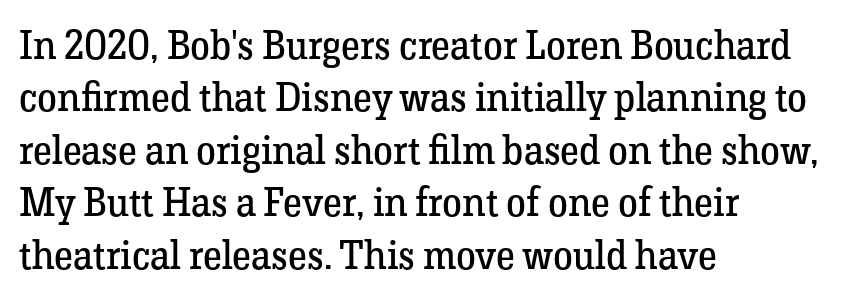
Q: Is the text bold? A: No.
Q: Is the text italic (slanted)? A: No, it is upright.
Q: Is the typeface a serif or a sans-serif typeface? A: Serif.
Q: Is the text underlined? A: No.
Q: How is the paragraph aligned? A: Left-aligned.
Q: Is the spacing between letters normal or unusually wide? A: Normal.
Q: Is the spacing between lines tight, normal or loose? A: Normal.
Q: Width (condensed, normal, or wide)? A: Normal.
Q: Stroke contrast? A: Low.
Q: x-height? A: Medium.
Q: Monospaced? A: No.
